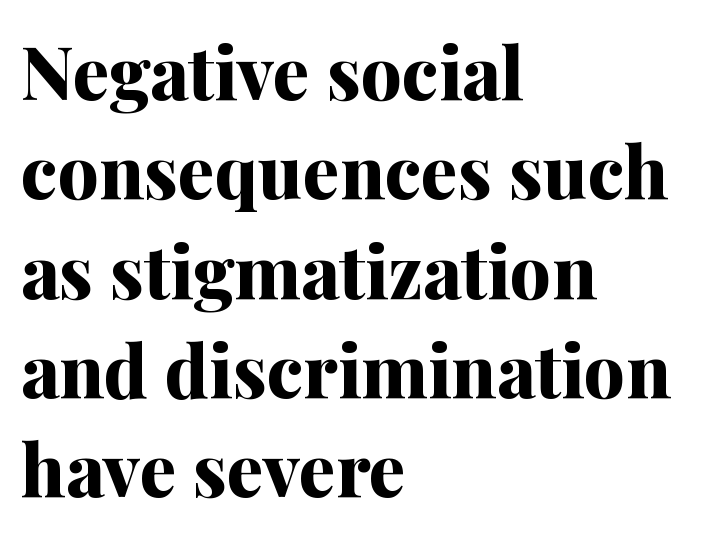
{"serif": "yes", "italic": "no", "bold": "yes", "weight": "bold", "width": "normal", "stroke_contrast": "medium", "x_height": "medium", "monospaced": "no", "underline": "no", "align": "left", "line_spacing": "normal", "line_spacing_ratio": 1.36, "letter_spacing": "normal", "letter_spacing_em": 0.0, "glyph_px": 73}
